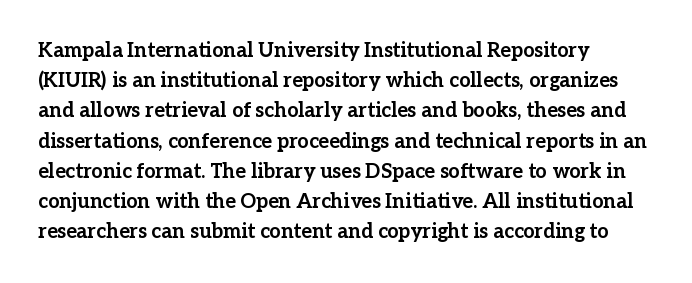
{"italic": "no", "bold": "yes", "underline": "no", "align": "left", "line_spacing": "normal", "line_spacing_ratio": 1.51, "letter_spacing": "normal", "letter_spacing_em": 0.0, "glyph_px": 20}
